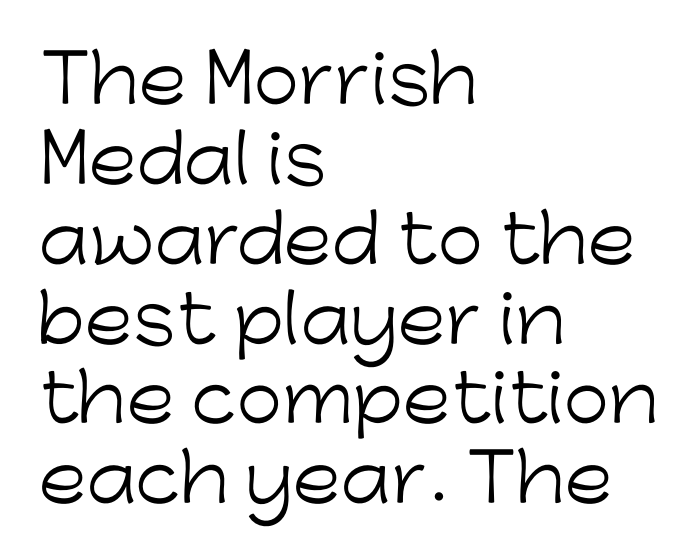
{"serif": "no", "italic": "no", "bold": "no", "weight": "light", "width": "normal", "stroke_contrast": "low", "x_height": "medium", "monospaced": "no", "underline": "no", "align": "left", "line_spacing_ratio": 1.21, "letter_spacing": "normal", "letter_spacing_em": 0.0, "glyph_px": 66}
